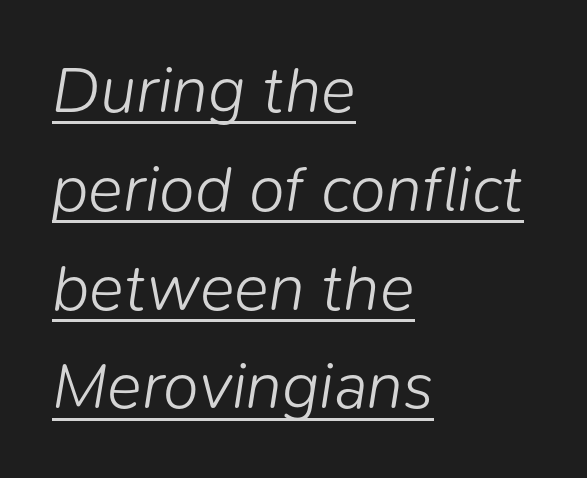
Q: Is the text bold? A: No.
Q: Is the text italic (slanted)? A: Yes, it leans right by about 9 degrees.
Q: Is the text underlined? A: Yes.
Q: How is the paragraph aligned? A: Left-aligned.
Q: Is the spacing between letters normal or unusually wide? A: Normal.
Q: Is the spacing between lines tight, normal or loose? A: Normal.
Q: Width (condensed, normal, or wide)? A: Normal.
Q: Stroke contrast? A: Low.
Q: x-height? A: Medium.
Q: Monospaced? A: No.
